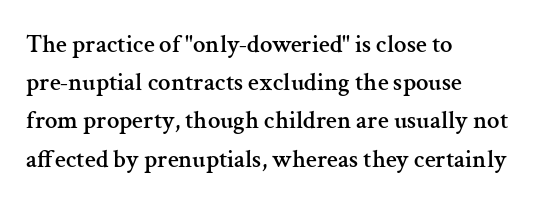
Q: Is the text italic (slanted)? A: No, it is upright.
Q: Is the text underlined? A: No.
Q: How is the paragraph aligned? A: Left-aligned.
Q: Is the spacing between letters normal or unusually wide? A: Normal.
Q: Is the spacing between lines tight, normal or loose? A: Normal.
